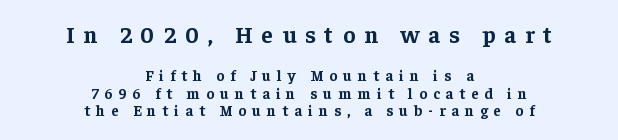
{"italic": "no", "bold": "yes", "underline": "no", "align": "center", "line_spacing_ratio": 1.19, "letter_spacing": "wide", "letter_spacing_em": 0.4, "larger_block": "first", "size_ratio": 1.53, "glyph_px": 23}
